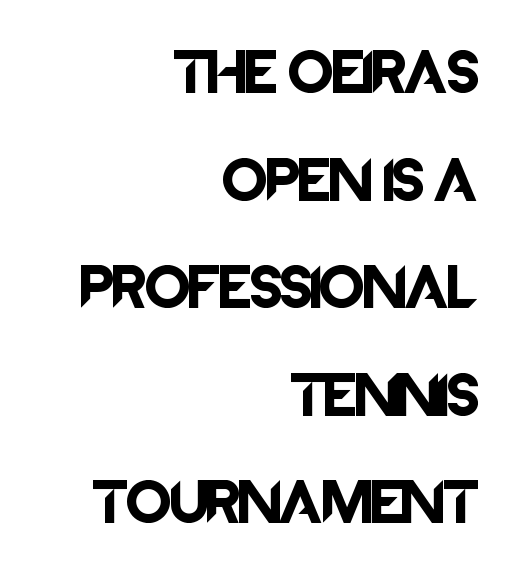
The letters sit at their default tracking, neither squeezed nor spread. The characters display no serif detailing; their extremities are plain. Compared with typical paragraphs, the rows here are farther apart. The compositor pushed each line to the right boundary. Unmarked baselines from the first word to the last.
